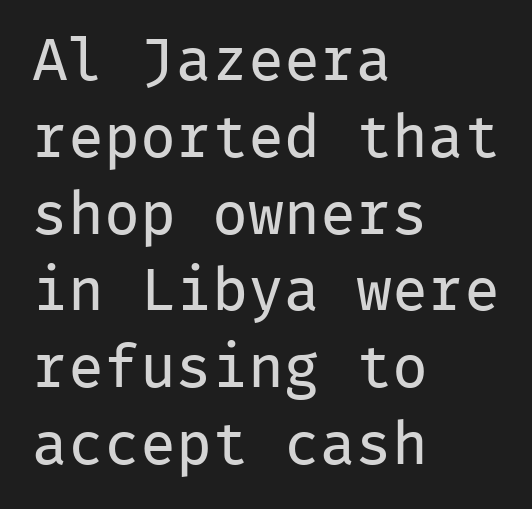
The image shows 60 px regular-weight sans-serif type, upright, monospaced; set left-aligned, normal line spacing (1.28x), normal letter spacing, not underlined; low stroke contrast and a medium x-height.
